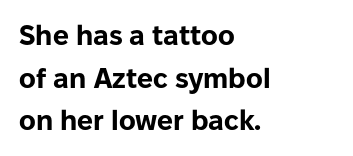
Each letter keeps its own natural width here, so spacing adapts to shape. Its strokes are broad and dark, the hallmark of bold type. The font's upright variant was chosen for this text. Classification — sans serif. Just letters on the line, the space beneath them empty. A normal amount of white space separates one row of letters from the next.
